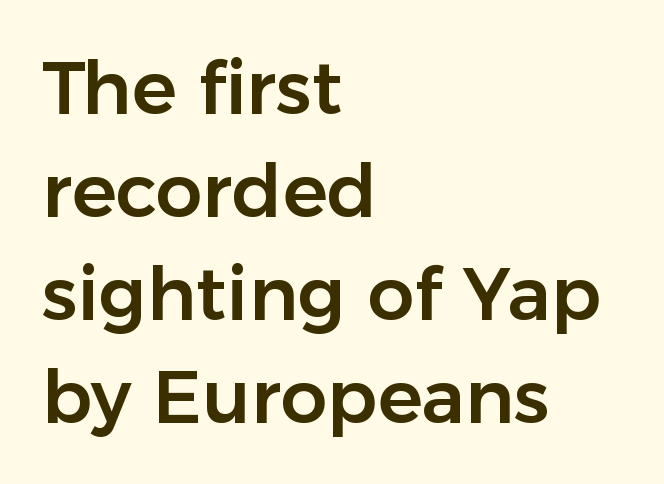
The image shows 74 px sans-serif type, upright; set left-aligned, normal line spacing (1.39x), normal letter spacing, not underlined; low stroke contrast and a medium x-height.
